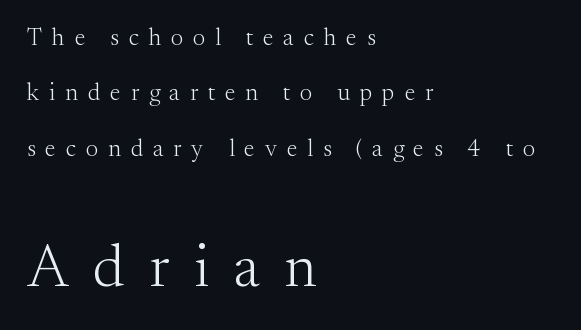
{"serif": "yes", "italic": "no", "bold": "no", "weight": "light", "width": "normal", "stroke_contrast": "medium", "x_height": "small", "monospaced": "no", "underline": "no", "align": "left", "line_spacing": "loose", "line_spacing_ratio": 2.31, "letter_spacing": "wide", "letter_spacing_em": 0.41, "larger_block": "second", "size_ratio": 2.5, "glyph_px": 60}
